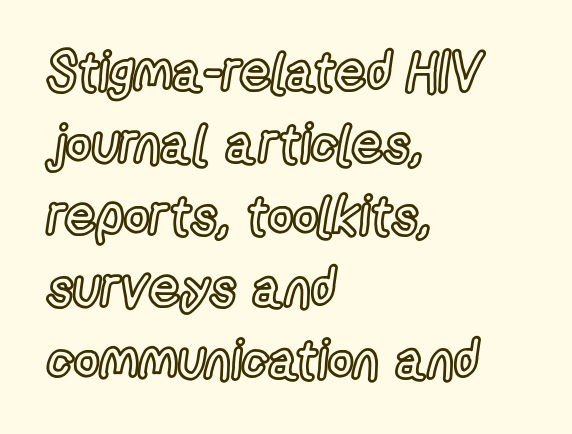
{"width": "condensed", "x_height": "medium", "monospaced": "no", "underline": "no", "align": "left", "line_spacing": "normal", "line_spacing_ratio": 1.31, "letter_spacing": "normal", "letter_spacing_em": 0.0, "glyph_px": 55}
